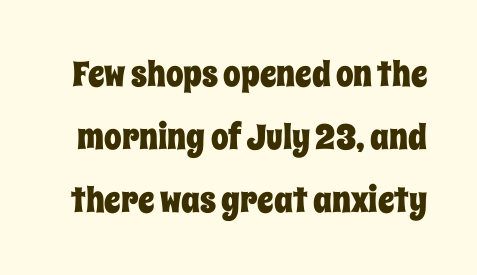
The image shows 35 px condensed type, upright; set line spacing 1.8x, normal letter spacing, not underlined; low stroke contrast and a large x-height.
